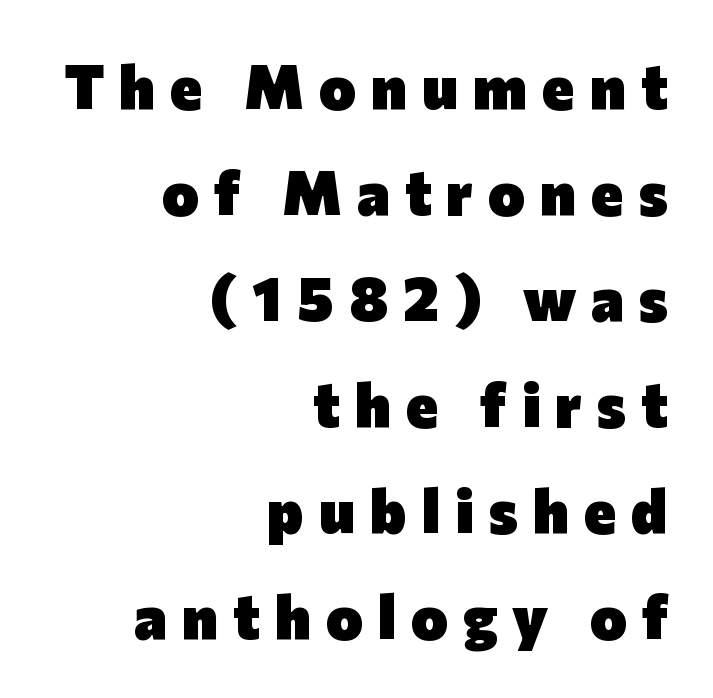
Q: Is the text bold? A: Yes.
Q: Is the text italic (slanted)? A: No, it is upright.
Q: Is the typeface a serif or a sans-serif typeface? A: Sans-serif.
Q: Is the text underlined? A: No.
Q: How is the paragraph aligned? A: Right-aligned.
Q: Is the spacing between letters normal or unusually wide? A: Unusually wide.
Q: Width (condensed, normal, or wide)? A: Normal.
Q: Stroke contrast? A: Low.
Q: x-height? A: Medium.
Q: Monospaced? A: No.
